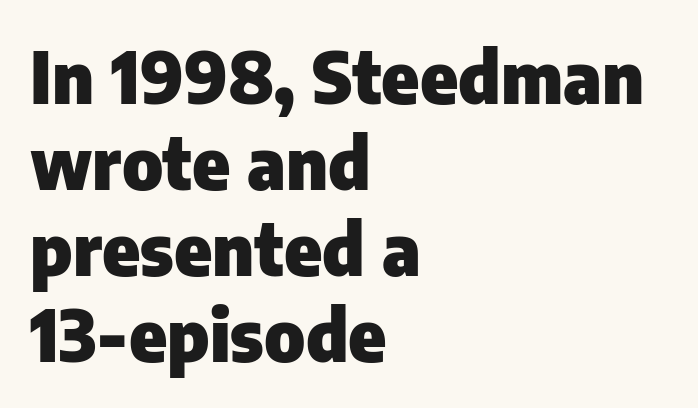
Q: Is the text bold? A: Yes.
Q: Is the text italic (slanted)? A: No, it is upright.
Q: Is the typeface a serif or a sans-serif typeface? A: Sans-serif.
Q: Is the text underlined? A: No.
Q: How is the paragraph aligned? A: Left-aligned.
Q: Is the spacing between letters normal or unusually wide? A: Normal.
Q: Width (condensed, normal, or wide)? A: Normal.
Q: Stroke contrast? A: Low.
Q: x-height? A: Medium.
Q: Monospaced? A: No.
